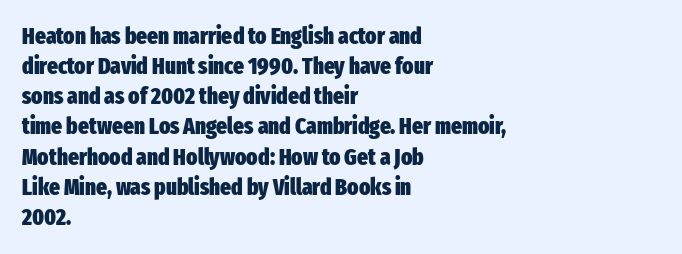
The image shows 23 px bold type, upright; set left-aligned, normal line spacing (1.31x), normal letter spacing, not underlined.
